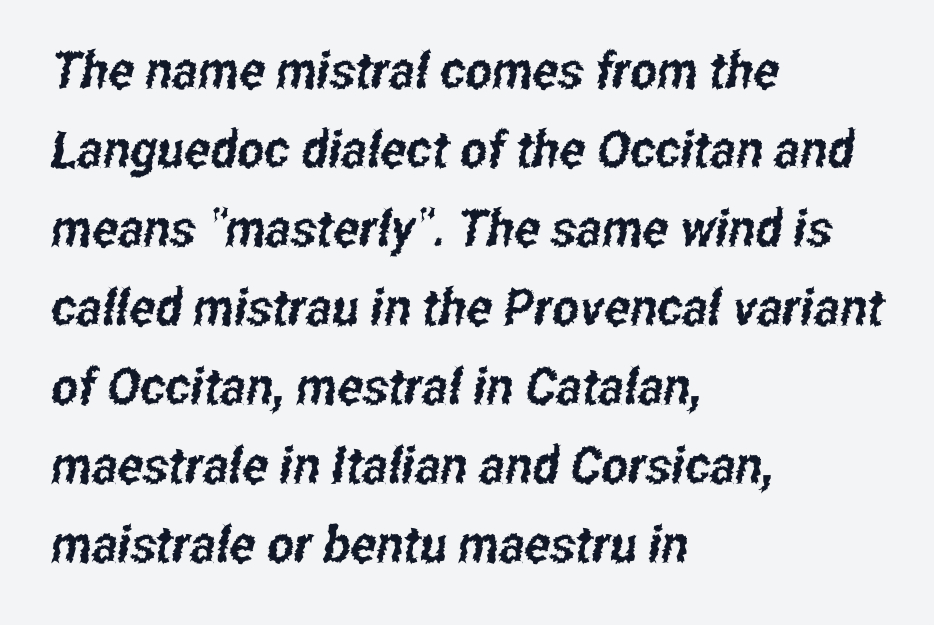
Q: Is the typeface a serif or a sans-serif typeface? A: Sans-serif.
Q: Is the text underlined? A: No.
Q: How is the paragraph aligned? A: Left-aligned.
Q: Is the spacing between letters normal or unusually wide? A: Normal.
Q: Is the spacing between lines tight, normal or loose? A: Normal.
Q: Width (condensed, normal, or wide)? A: Condensed.
Q: Stroke contrast? A: Low.
Q: x-height? A: Medium.
Q: Monospaced? A: No.
